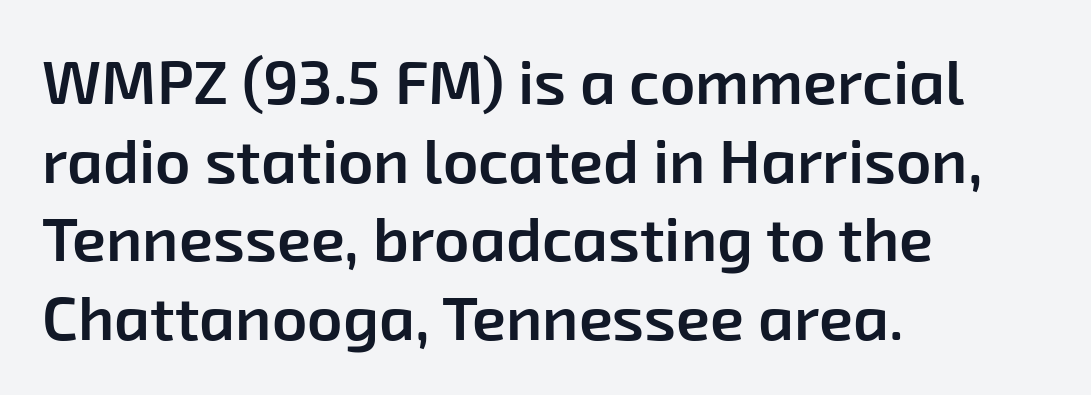
Q: Is the text bold? A: Semi-bold.
Q: Is the typeface a serif or a sans-serif typeface? A: Sans-serif.
Q: Is the text underlined? A: No.
Q: How is the paragraph aligned? A: Left-aligned.
Q: Is the spacing between letters normal or unusually wide? A: Normal.
Q: Is the spacing between lines tight, normal or loose? A: Normal.
Q: Width (condensed, normal, or wide)? A: Normal.
Q: Stroke contrast? A: Low.
Q: x-height? A: Medium.
Q: Monospaced? A: No.
